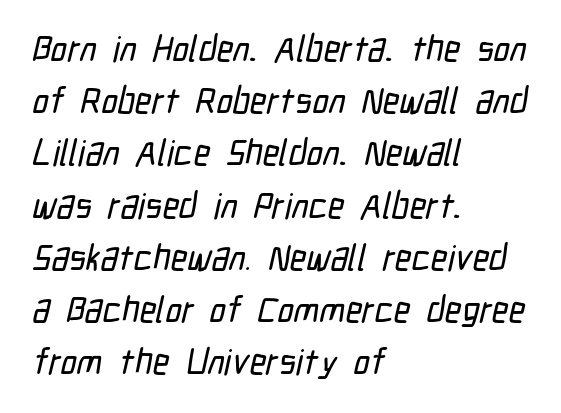
The image shows 36 px condensed sans-serif type; set left-aligned, normal line spacing (1.45x), normal letter spacing, not underlined; low stroke contrast and a medium x-height.
